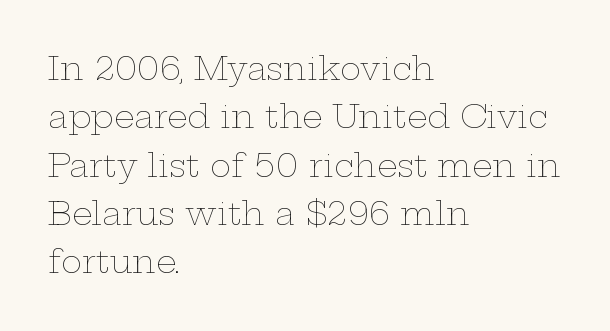
All the whitespace from short lines collects on the right. The baseline area is clear. Varying glyph widths throughout — classic text-font behaviour. No extra ink here — the face is not bold. Students, note that the glyphs here touch the page at normal intervals. Does the leading feel generous? No, just average.
